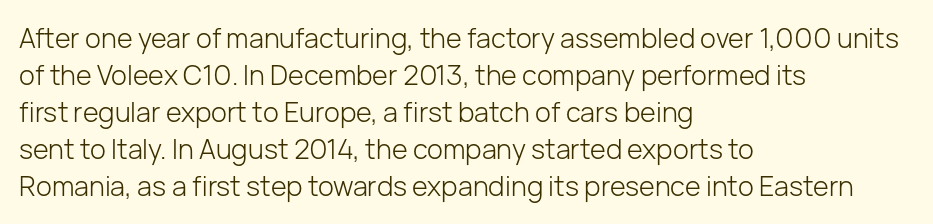
The image shows 27 px text type, upright; set left-aligned, normal line spacing (1.37x), normal letter spacing, not underlined.
